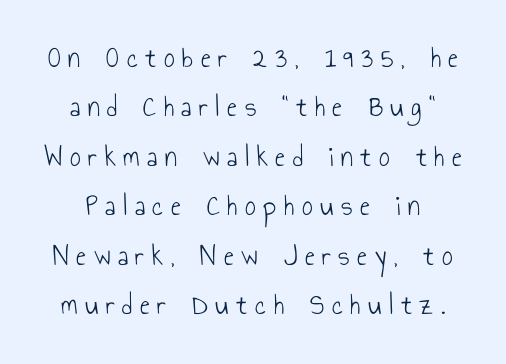
Q: Is the text bold? A: No.
Q: Is the text italic (slanted)? A: No, it is upright.
Q: Is the typeface a serif or a sans-serif typeface? A: Sans-serif.
Q: Is the text underlined? A: No.
Q: How is the paragraph aligned? A: Centered.
Q: Is the spacing between letters normal or unusually wide? A: Unusually wide.
Q: Is the spacing between lines tight, normal or loose? A: Normal.
Q: Width (condensed, normal, or wide)? A: Condensed.
Q: Stroke contrast? A: Low.
Q: x-height? A: Small.
Q: Monospaced? A: No.
